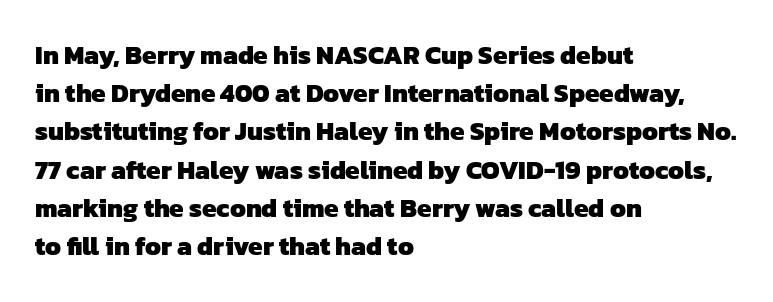
Q: Is the text bold? A: Yes.
Q: Is the text underlined? A: No.
Q: How is the paragraph aligned? A: Left-aligned.
Q: Is the spacing between letters normal or unusually wide? A: Normal.
Q: Is the spacing between lines tight, normal or loose? A: Normal.
